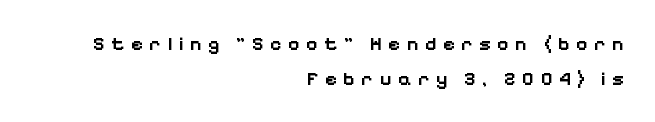
Q: Is the text bold? A: Semi-bold.
Q: Is the text italic (slanted)? A: No, it is upright.
Q: Is the text underlined? A: No.
Q: How is the paragraph aligned? A: Right-aligned.
Q: Is the spacing between letters normal or unusually wide? A: Unusually wide.
